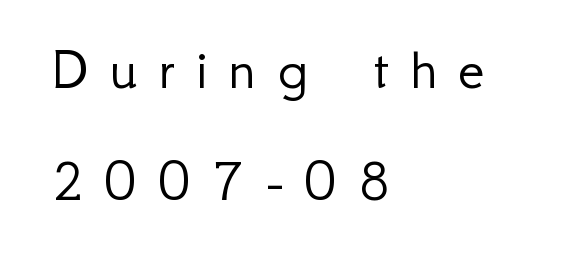
Q: Is the text bold? A: No.
Q: Is the text italic (slanted)? A: No, it is upright.
Q: Is the typeface a serif or a sans-serif typeface? A: Sans-serif.
Q: Is the text underlined? A: No.
Q: How is the paragraph aligned? A: Left-aligned.
Q: Is the spacing between letters normal or unusually wide? A: Unusually wide.
Q: Width (condensed, normal, or wide)? A: Normal.
Q: Stroke contrast? A: Low.
Q: x-height? A: Small.
Q: Monospaced? A: No.
